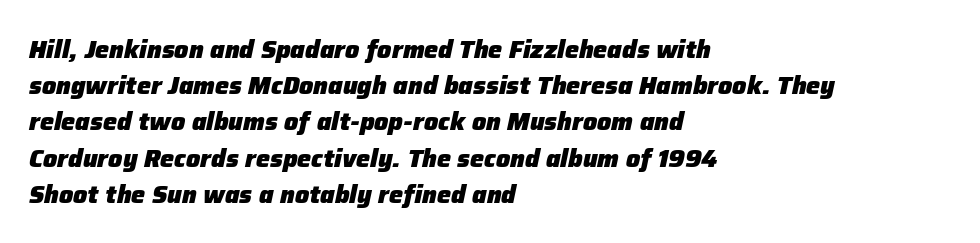
Q: Is the text bold? A: Yes.
Q: Is the text italic (slanted)? A: Yes, it leans right by about 12 degrees.
Q: Is the text underlined? A: No.
Q: How is the paragraph aligned? A: Left-aligned.
Q: Is the spacing between letters normal or unusually wide? A: Normal.
Q: Is the spacing between lines tight, normal or loose? A: Normal.
